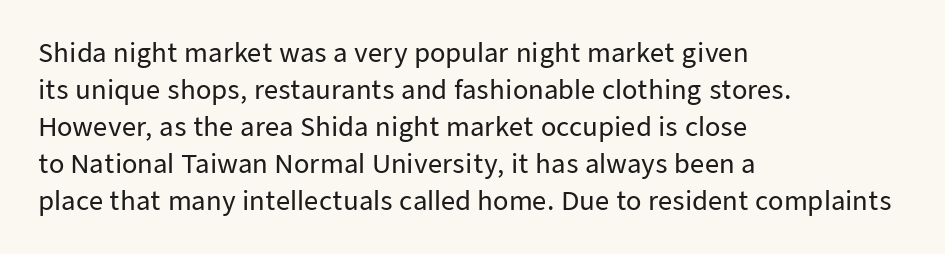
Q: Is the text italic (slanted)? A: No, it is upright.
Q: Is the text underlined? A: No.
Q: How is the paragraph aligned? A: Left-aligned.
Q: Is the spacing between letters normal or unusually wide? A: Normal.
Q: Is the spacing between lines tight, normal or loose? A: Normal.
